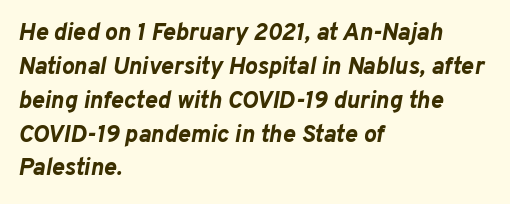
{"italic": "yes", "lean": "right", "slant_degrees": 10, "bold": "yes", "underline": "no", "align": "left", "line_spacing": "normal", "line_spacing_ratio": 1.41, "letter_spacing": "normal", "letter_spacing_em": 0.0, "glyph_px": 24}
